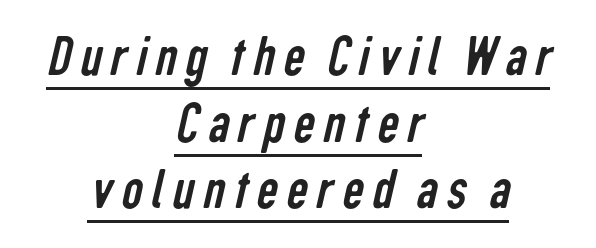
Q: Is the text bold? A: No.
Q: Is the typeface a serif or a sans-serif typeface? A: Sans-serif.
Q: Is the text underlined? A: Yes.
Q: How is the paragraph aligned? A: Centered.
Q: Is the spacing between lines tight, normal or loose? A: Tight.
Q: Width (condensed, normal, or wide)? A: Condensed.
Q: Stroke contrast? A: Low.
Q: x-height? A: Medium.
Q: Monospaced? A: No.
